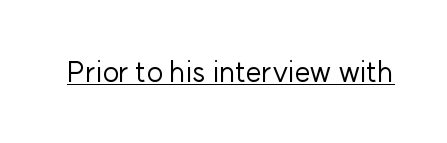
These characters rest on top of a visible drawn line. Ordinary non-slanted type is in use. Is this a heavy cut? Hardly; it is regular or lighter. Here the glyphs are tracked normally, forming tight word shapes.
